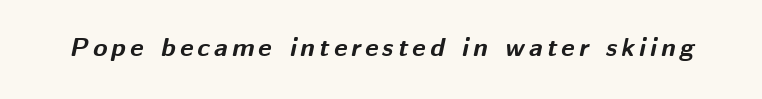
The image shows 26 px bold type, italic (leaning right); set not underlined.
